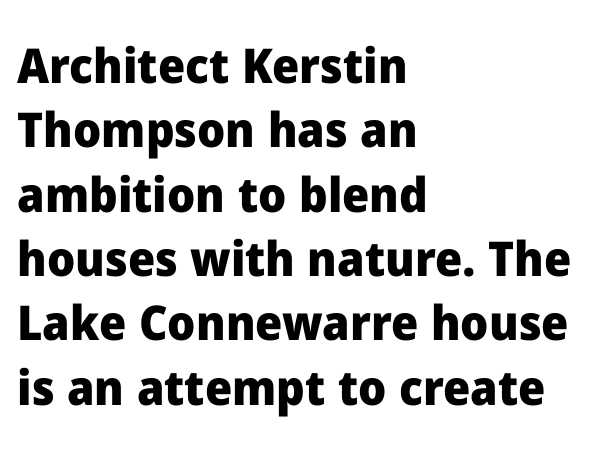
{"serif": "no", "italic": "no", "bold": "yes", "weight": "heavy", "width": "normal", "stroke_contrast": "low", "x_height": "medium", "monospaced": "no", "underline": "no", "align": "left", "line_spacing": "normal", "line_spacing_ratio": 1.34, "letter_spacing": "normal", "letter_spacing_em": 0.0, "glyph_px": 48}
